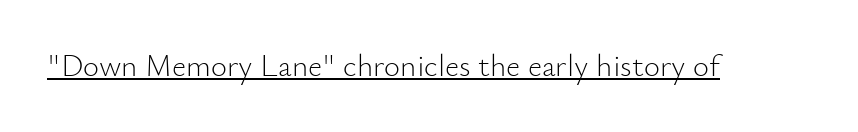
{"serif": "no", "italic": "no", "bold": "no", "weight": "light", "width": "normal", "stroke_contrast": "low", "x_height": "small", "monospaced": "no", "underline": "yes", "letter_spacing": "normal", "letter_spacing_em": 0.0, "glyph_px": 31}
